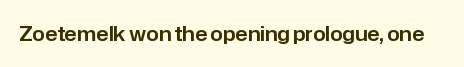
{"italic": "no", "underline": "no", "letter_spacing": "normal", "letter_spacing_em": 0.0, "glyph_px": 20}
